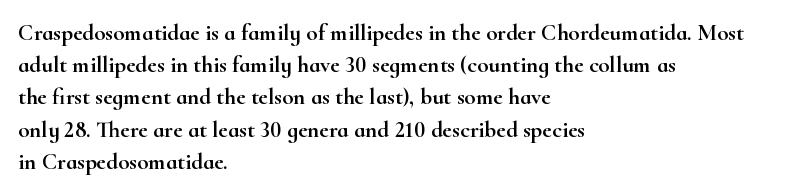
{"italic": "no", "underline": "no", "align": "left", "line_spacing": "normal", "line_spacing_ratio": 1.4, "letter_spacing": "normal", "letter_spacing_em": 0.0, "glyph_px": 23}
